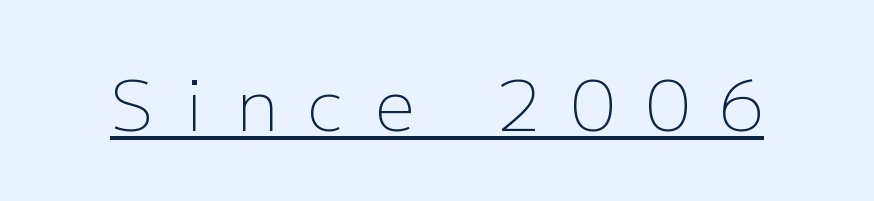
{"serif": "no", "italic": "no", "bold": "no", "weight": "light", "width": "normal", "stroke_contrast": "low", "x_height": "medium", "monospaced": "no", "underline": "yes", "letter_spacing": "wide", "letter_spacing_em": 0.44, "glyph_px": 70}
